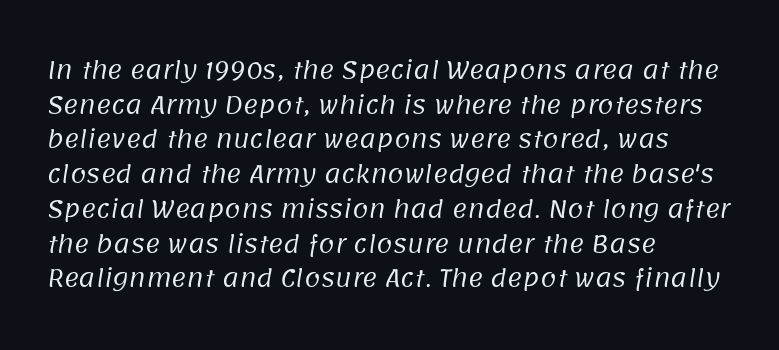
The image shows 23 px text type; set left-aligned, normal line spacing (1.51x), normal letter spacing, not underlined.
